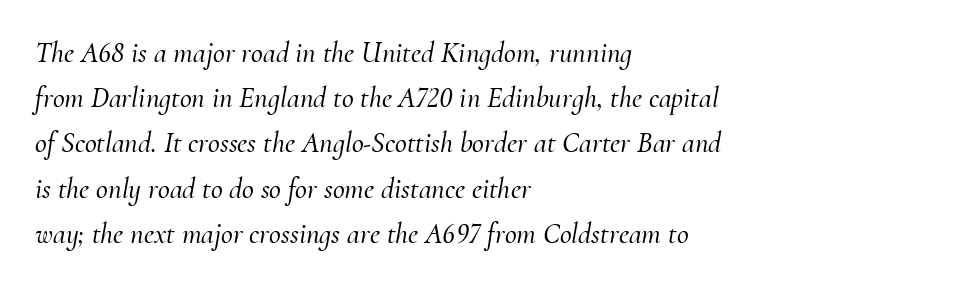
Underlining? Definitely not there. The horizontal fit of the characters is conventional and even. Leading: standard. The rendering shows small feet on the letterforms — a serif design. Notice how the passage keeps a crisp vertical edge on the left only. Note the varied advance widths — an 'i' is clearly narrower than an 'm'.
